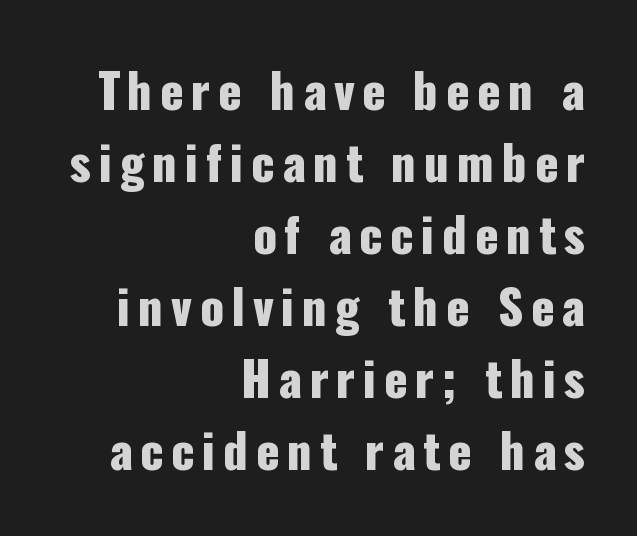
Q: Is the text italic (slanted)? A: No, it is upright.
Q: Is the typeface a serif or a sans-serif typeface? A: Sans-serif.
Q: Is the text underlined? A: No.
Q: How is the paragraph aligned? A: Right-aligned.
Q: Is the spacing between lines tight, normal or loose? A: Normal.
Q: Width (condensed, normal, or wide)? A: Condensed.
Q: Stroke contrast? A: Low.
Q: x-height? A: Medium.
Q: Monospaced? A: No.
